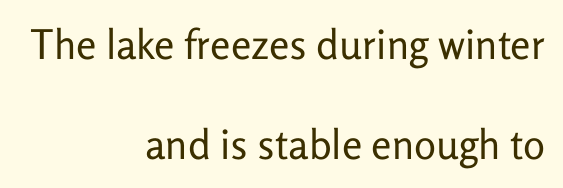
The lines in this sample share a right terminus and differ only in where they begin. The specimen reads as upright at a glance. Stem width sits at or under what a default text font uses. The designer dialed line spacing up above the default.
